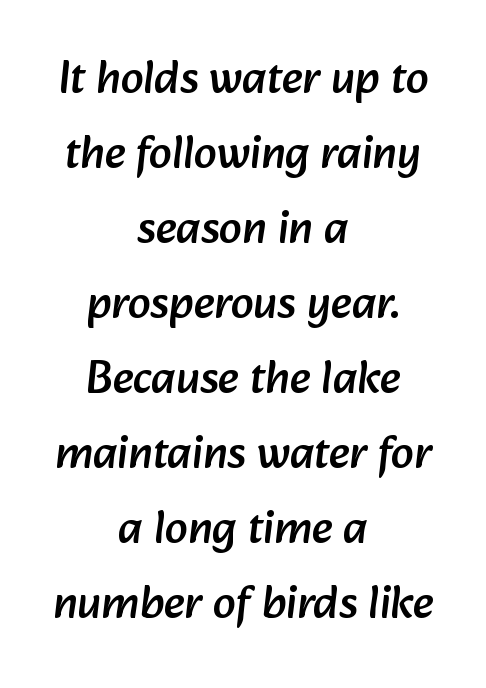
Q: Is the typeface a serif or a sans-serif typeface? A: Sans-serif.
Q: Is the text underlined? A: No.
Q: How is the paragraph aligned? A: Centered.
Q: Is the spacing between letters normal or unusually wide? A: Normal.
Q: Is the spacing between lines tight, normal or loose? A: Normal.
Q: Width (condensed, normal, or wide)? A: Normal.
Q: Stroke contrast? A: Low.
Q: x-height? A: Medium.
Q: Monospaced? A: No.
